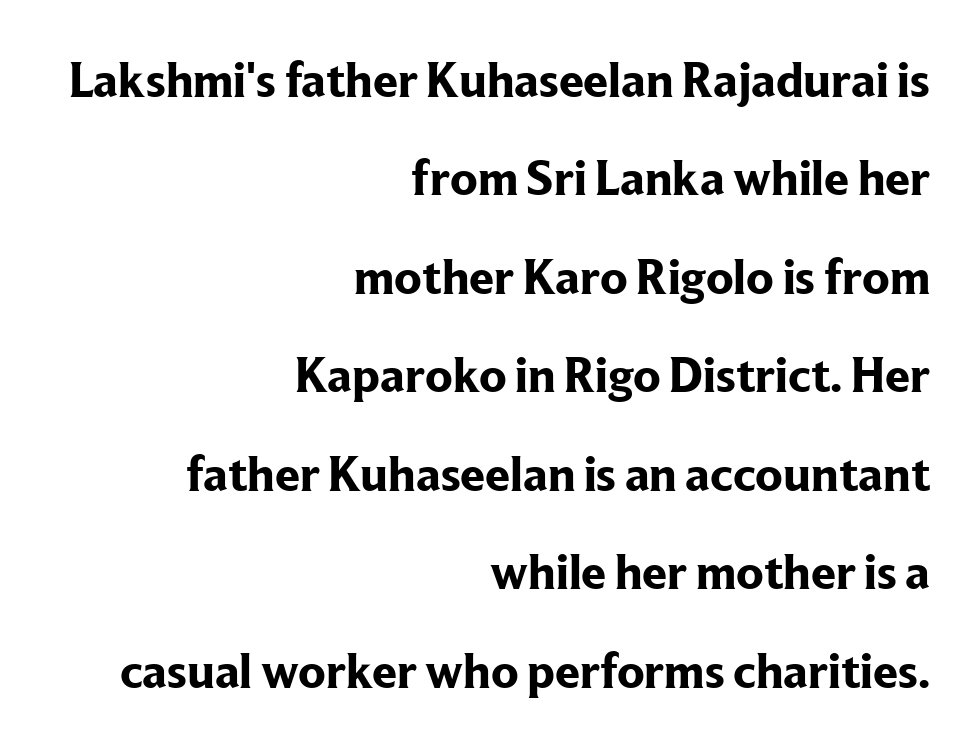
{"serif": "yes", "italic": "no", "bold": "yes", "weight": "bold", "width": "normal", "stroke_contrast": "low", "x_height": "medium", "monospaced": "no", "underline": "no", "align": "right", "line_spacing": "loose", "line_spacing_ratio": 1.97, "letter_spacing": "normal", "letter_spacing_em": 0.0, "glyph_px": 50}
